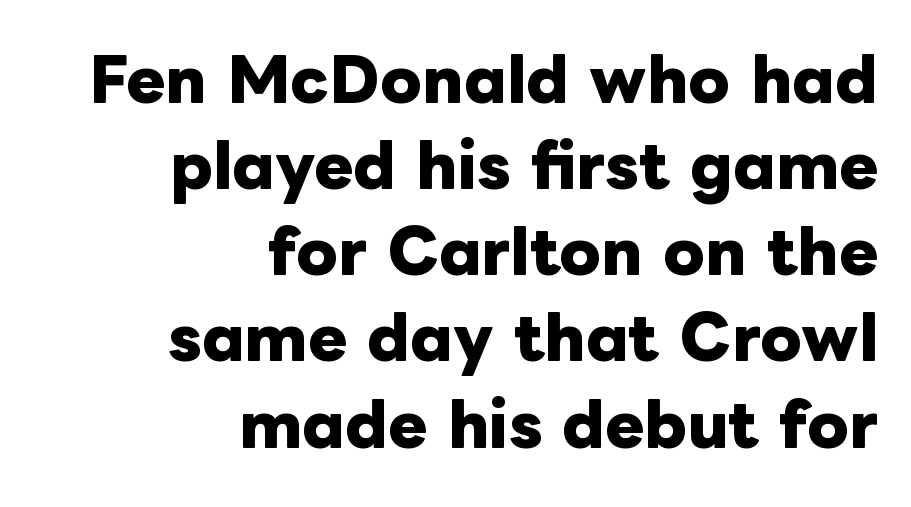
Q: Is the text bold? A: Yes.
Q: Is the text italic (slanted)? A: No, it is upright.
Q: Is the text underlined? A: No.
Q: How is the paragraph aligned? A: Right-aligned.
Q: Is the spacing between letters normal or unusually wide? A: Normal.
Q: Is the spacing between lines tight, normal or loose? A: Normal.
Q: Width (condensed, normal, or wide)? A: Normal.
Q: Stroke contrast? A: Low.
Q: x-height? A: Medium.
Q: Monospaced? A: No.
